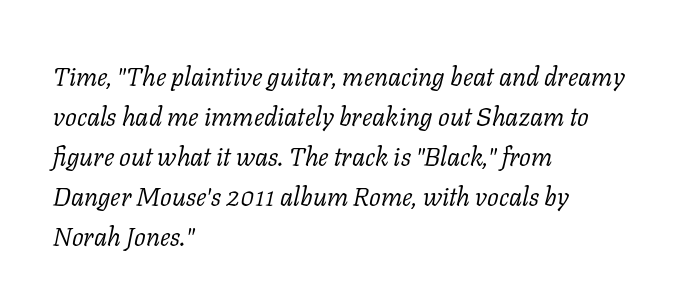
Q: Is the text bold? A: No.
Q: Is the text italic (slanted)? A: Yes, it leans right by about 11 degrees.
Q: Is the text underlined? A: No.
Q: How is the paragraph aligned? A: Left-aligned.
Q: Is the spacing between letters normal or unusually wide? A: Normal.
Q: Is the spacing between lines tight, normal or loose? A: Normal.
